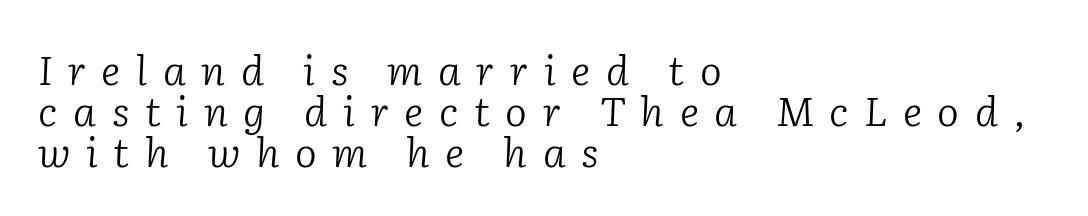
The image shows 41 px light serif type, italic (leaning right); set left-aligned, tight line spacing (1.0x), unusually wide letter spacing (+0.38 em), not underlined; low stroke contrast and a medium x-height.
